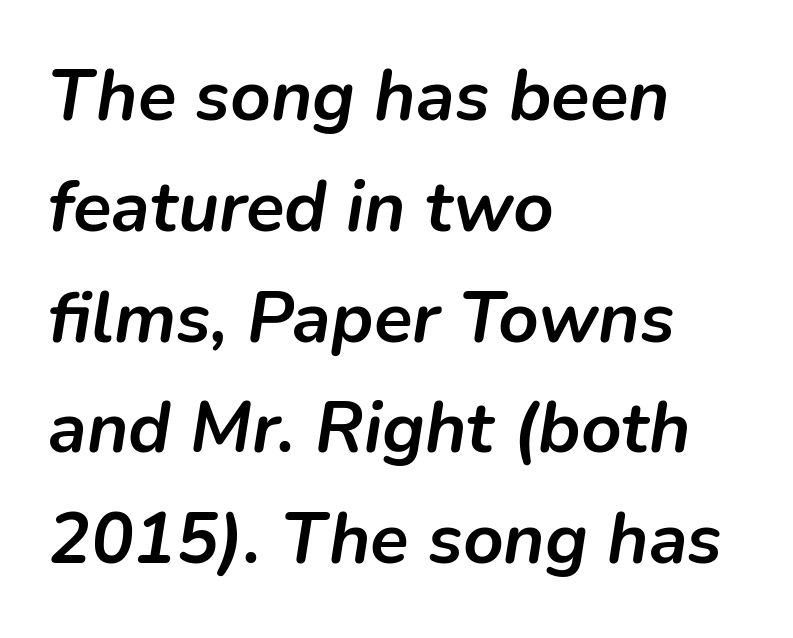
Q: Is the text bold? A: Yes.
Q: Is the text italic (slanted)? A: Yes, it leans right by about 9 degrees.
Q: Is the text underlined? A: No.
Q: How is the paragraph aligned? A: Left-aligned.
Q: Is the spacing between letters normal or unusually wide? A: Normal.
Q: Is the spacing between lines tight, normal or loose? A: Normal.
Q: Width (condensed, normal, or wide)? A: Normal.
Q: Stroke contrast? A: Low.
Q: x-height? A: Medium.
Q: Monospaced? A: No.
